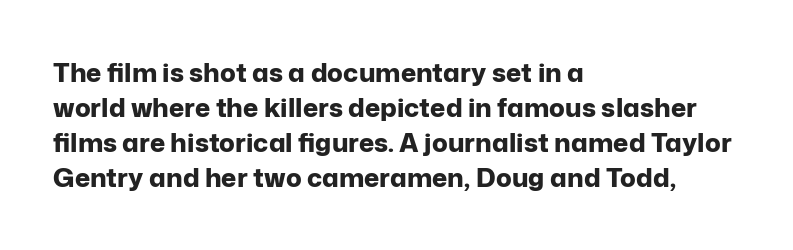
{"italic": "no", "bold": "yes", "underline": "no", "align": "left", "line_spacing": "normal", "line_spacing_ratio": 1.35, "letter_spacing": "normal", "letter_spacing_em": 0.0, "glyph_px": 26}
